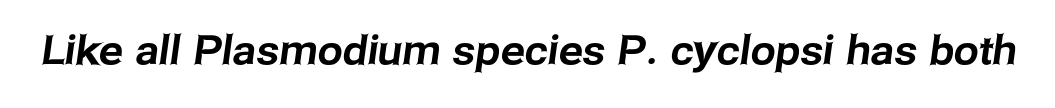
{"serif": "no", "width": "normal", "stroke_contrast": "low", "x_height": "medium", "monospaced": "no", "underline": "no", "letter_spacing": "normal", "letter_spacing_em": 0.0, "glyph_px": 40}
